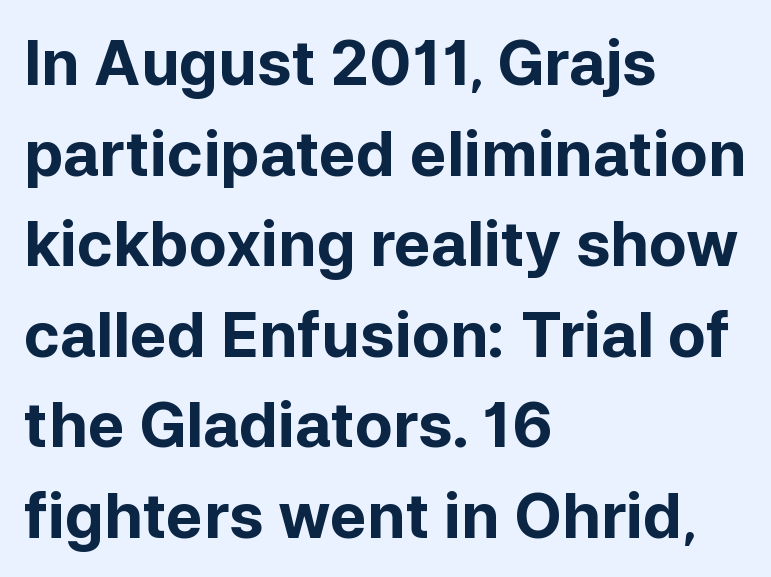
What stands out about the letter spacing? Nothing — it is the standard amount. The rendering shows plain stroke endings on the letterforms — a sans-serif design. Successive baselines arrive at the customary interval. This sample has the flowing, uneven cadence of proportional lettering. The lines in this sample share a left origin and differ only in where they stop. A clean baseline with only descenders dipping below it.
